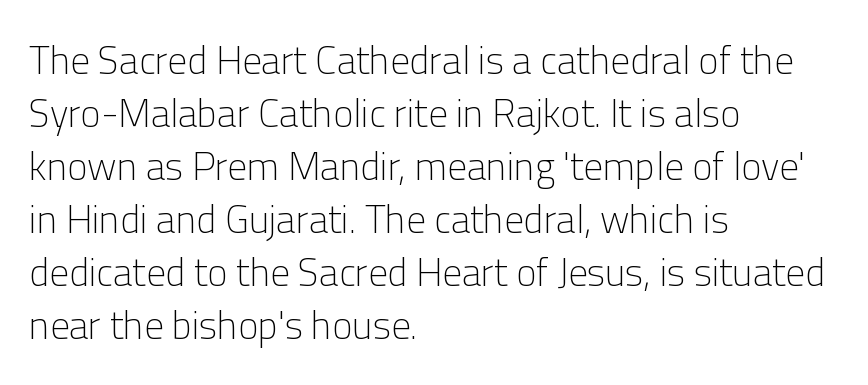
Q: Is the text bold? A: No.
Q: Is the text italic (slanted)? A: No, it is upright.
Q: Is the typeface a serif or a sans-serif typeface? A: Sans-serif.
Q: Is the text underlined? A: No.
Q: How is the paragraph aligned? A: Left-aligned.
Q: Is the spacing between letters normal or unusually wide? A: Normal.
Q: Is the spacing between lines tight, normal or loose? A: Normal.
Q: Width (condensed, normal, or wide)? A: Normal.
Q: Stroke contrast? A: Low.
Q: x-height? A: Medium.
Q: Monospaced? A: No.
